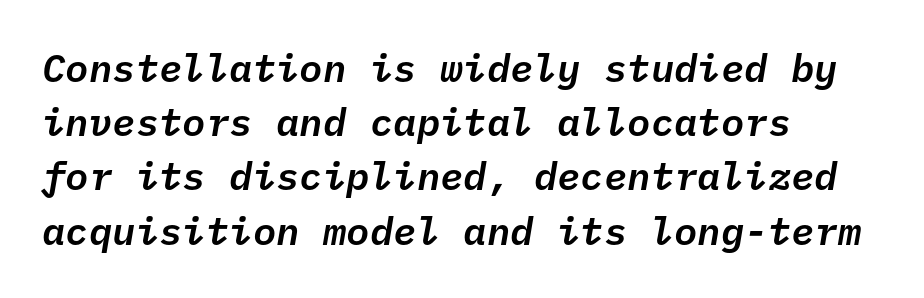
{"italic": "yes", "lean": "right", "slant_degrees": 10, "width": "normal", "stroke_contrast": "low", "x_height": "medium", "monospaced": "yes", "underline": "no", "align": "left", "line_spacing": "normal", "line_spacing_ratio": 1.39, "letter_spacing": "normal", "letter_spacing_em": 0.0, "glyph_px": 39}
